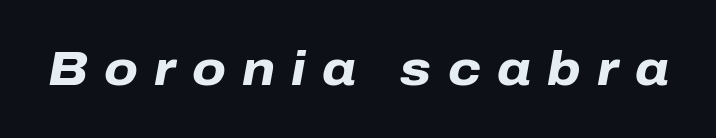
The image shows 48 px heavy type, italic (leaning right); set unusually wide letter spacing (+0.34 em), not underlined; low stroke contrast and a medium x-height.
